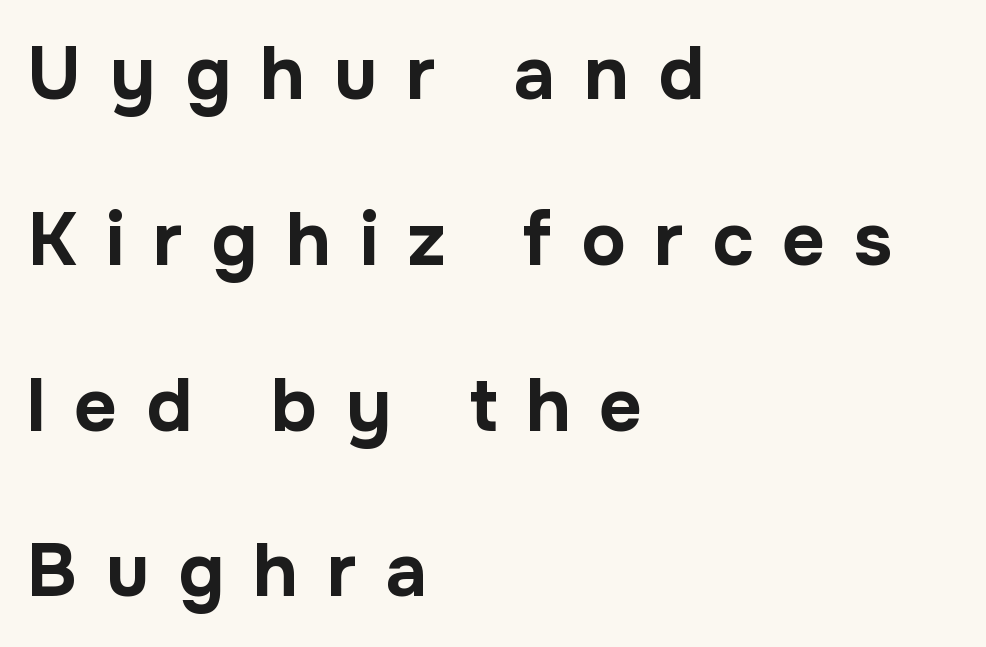
Q: Is the text bold? A: Yes.
Q: Is the text italic (slanted)? A: No, it is upright.
Q: Is the typeface a serif or a sans-serif typeface? A: Sans-serif.
Q: Is the text underlined? A: No.
Q: How is the paragraph aligned? A: Left-aligned.
Q: Is the spacing between letters normal or unusually wide? A: Unusually wide.
Q: Is the spacing between lines tight, normal or loose? A: Loose.
Q: Width (condensed, normal, or wide)? A: Normal.
Q: Stroke contrast? A: Low.
Q: x-height? A: Medium.
Q: Monospaced? A: No.
